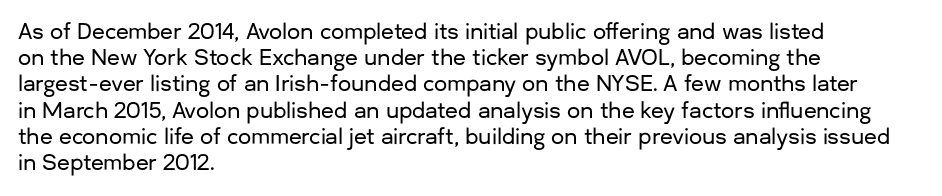
A typesetter would call this leading conventional body-copy spacing. Upright lettering throughout. This rendering uses left alignment, leaving the right contour irregular. The letterforms sit shoulder to shoulder at normal distance. Decoration check: the copy has no underline.
